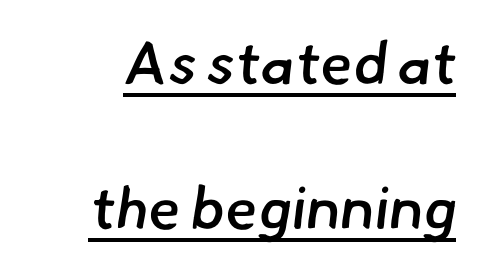
Its strokes are somewhat broadened, the hallmark of semibold type. What kind of face is this? One without serifs — a sans. How are the letters spaced? Ordinarily, with no added tracking. Vertically, the passage feels expansive, rows floating well apart.
